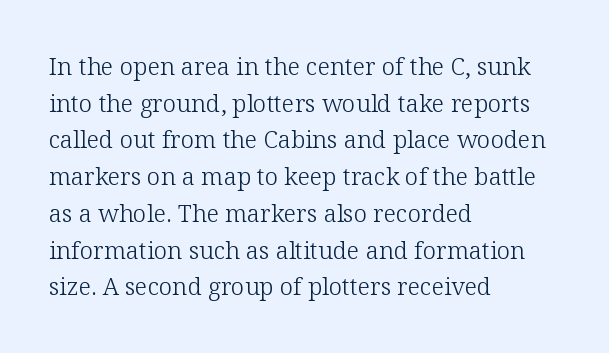
Q: Is the text bold? A: No.
Q: Is the text italic (slanted)? A: No, it is upright.
Q: Is the text underlined? A: No.
Q: How is the paragraph aligned? A: Left-aligned.
Q: Is the spacing between letters normal or unusually wide? A: Normal.
Q: Is the spacing between lines tight, normal or loose? A: Normal.
